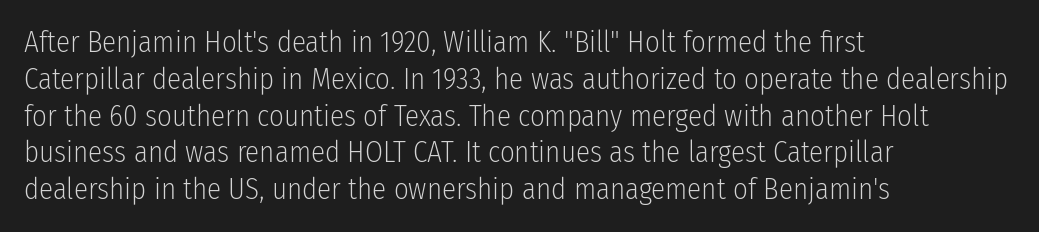
Characters remain perfectly vertical along every line. Think standard paragraph weight, or any step lighter than that. Letters rest on an invisible, unmarked baseline. The face used here is a sans, in the tradition of grotesques and geometrics.
